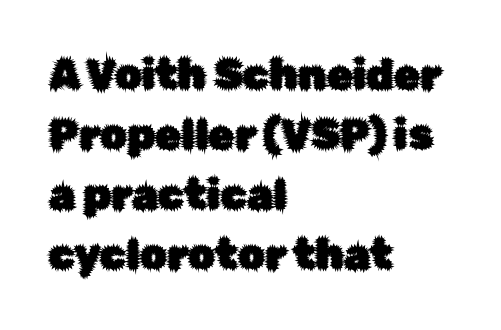
The image shows 42 px sans-serif type, upright; set left-aligned, normal line spacing (1.43x), normal letter spacing, not underlined; low stroke contrast and a medium x-height.
